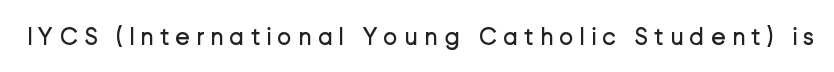
Q: Is the text bold? A: No.
Q: Is the text italic (slanted)? A: No, it is upright.
Q: Is the text underlined? A: No.
Q: Is the spacing between letters normal or unusually wide? A: Unusually wide.
